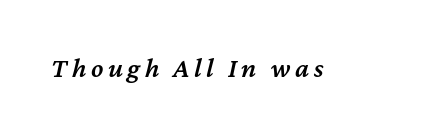
Q: Is the text bold? A: Semi-bold.
Q: Is the text italic (slanted)? A: Yes, it leans right by about 12 degrees.
Q: Is the text underlined? A: No.
Q: Width (condensed, normal, or wide)? A: Normal.
Q: Stroke contrast? A: Medium.
Q: x-height? A: Medium.
Q: Monospaced? A: No.
